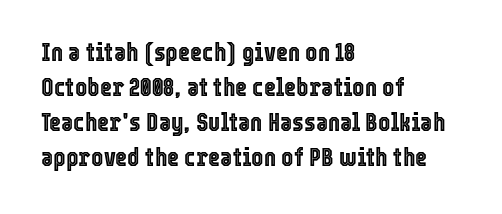
The image shows 26 px text type, upright; set left-aligned, normal line spacing (1.35x), normal letter spacing, not underlined.
